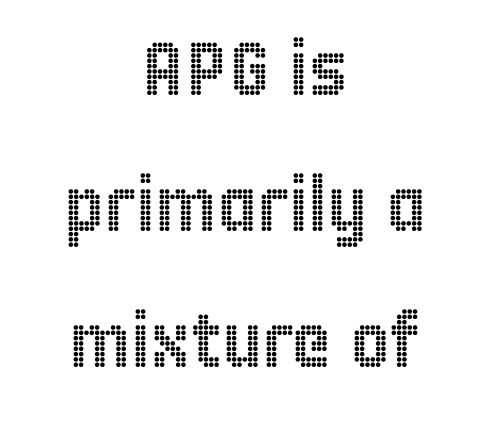
{"italic": "no", "width": "condensed", "x_height": "large", "monospaced": "no", "underline": "no", "align": "center", "line_spacing_ratio": 1.79, "letter_spacing": "normal", "letter_spacing_em": 0.0, "glyph_px": 76}
